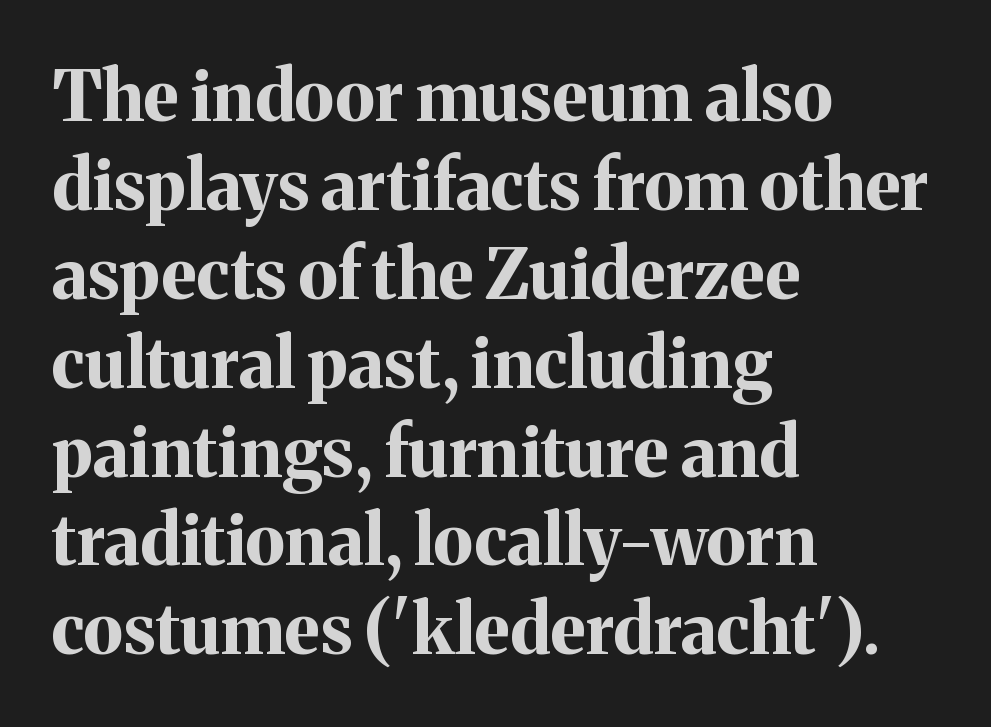
The image shows 70 px bold serif type, upright; set left-aligned, normal line spacing (1.27x), normal letter spacing, not underlined; medium stroke contrast and a medium x-height.
